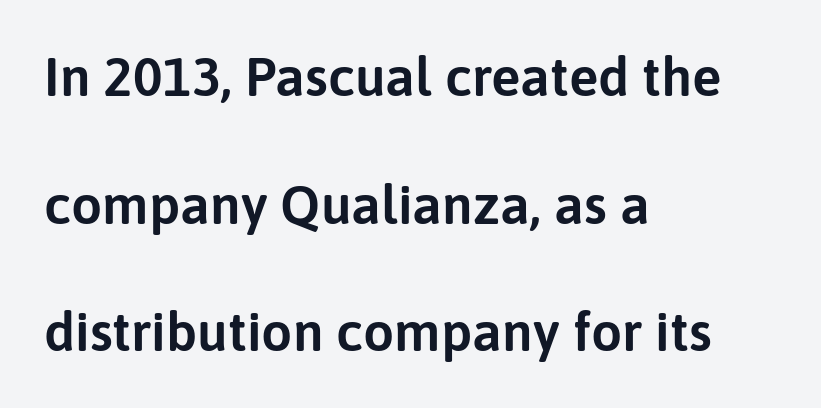
The image shows 55 px sans-serif type, upright; set left-aligned, loose line spacing (2.32x), normal letter spacing, not underlined; low stroke contrast and a medium x-height.
